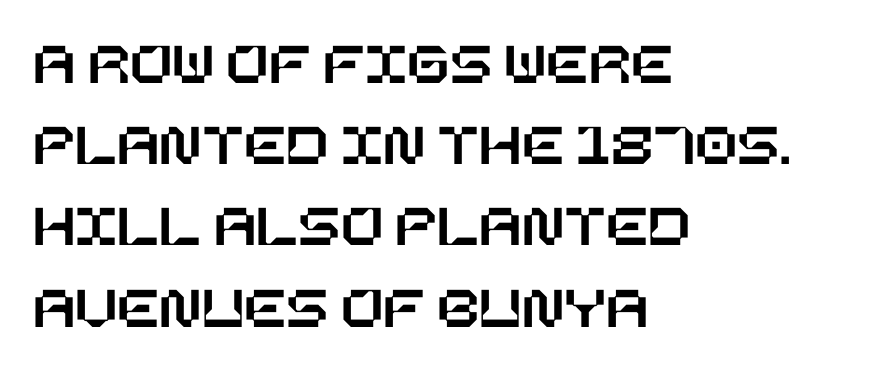
The image shows 62 px text type, upright; set left-aligned, normal line spacing (1.31x), normal letter spacing, not underlined; low stroke contrast and a large x-height.
